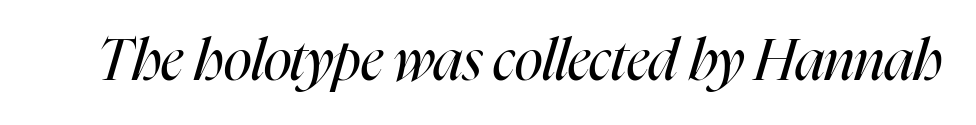
{"italic": "yes", "lean": "right", "slant_degrees": 16, "bold": "no", "weight": "regular", "width": "condensed", "stroke_contrast": "high", "x_height": "medium", "monospaced": "no", "underline": "no", "letter_spacing": "normal", "letter_spacing_em": 0.0, "glyph_px": 58}
